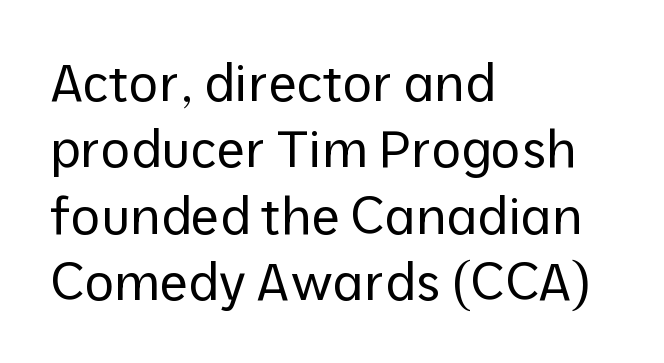
{"serif": "no", "italic": "no", "bold": "no", "weight": "regular", "width": "normal", "stroke_contrast": "low", "x_height": "medium", "monospaced": "no", "underline": "no", "align": "left", "line_spacing": "normal", "line_spacing_ratio": 1.3, "letter_spacing": "normal", "letter_spacing_em": 0.0, "glyph_px": 51}
